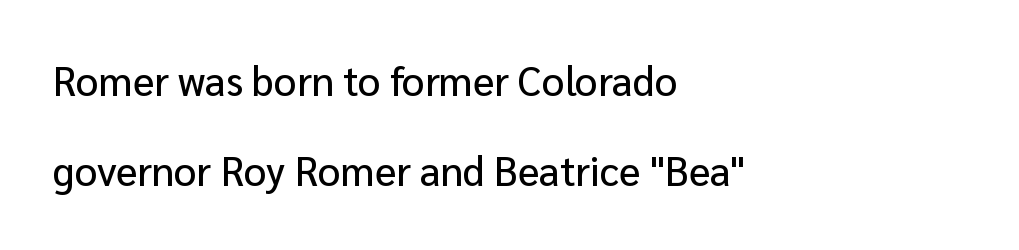
The image shows 40 px sans-serif type, upright; set left-aligned, loose line spacing (2.26x), normal letter spacing, not underlined; low stroke contrast and a medium x-height.
